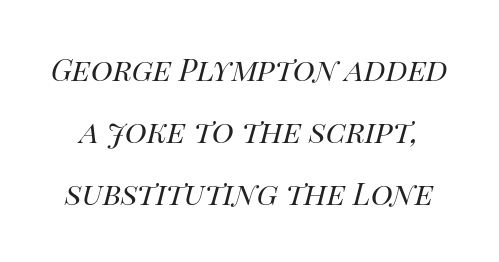
Q: Is the text bold? A: No.
Q: Is the text italic (slanted)? A: Yes, it leans right by about 14 degrees.
Q: Is the text underlined? A: No.
Q: Is the spacing between letters normal or unusually wide? A: Normal.
Q: Is the spacing between lines tight, normal or loose? A: Loose.
Q: Width (condensed, normal, or wide)? A: Normal.
Q: Stroke contrast? A: High.
Q: x-height? A: Large.
Q: Monospaced? A: No.
